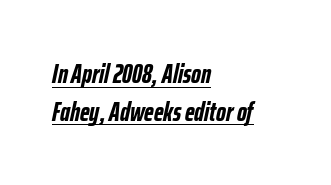
{"italic": "yes", "lean": "right", "slant_degrees": 12, "bold": "yes", "underline": "yes", "align": "left", "line_spacing": "normal", "line_spacing_ratio": 1.4, "letter_spacing": "normal", "letter_spacing_em": 0.0, "glyph_px": 27}
